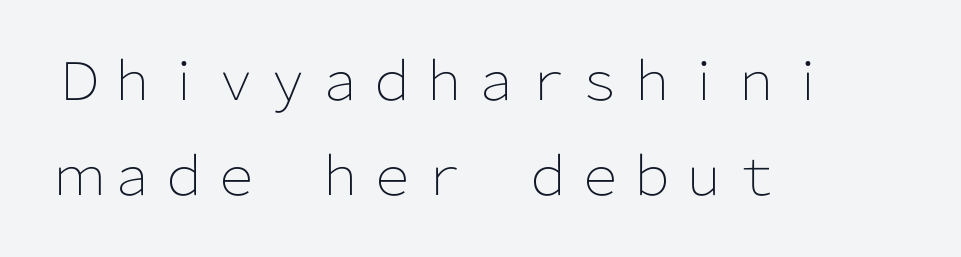
Q: Is the text bold? A: No.
Q: Is the text italic (slanted)? A: No, it is upright.
Q: Is the typeface a serif or a sans-serif typeface? A: Sans-serif.
Q: Is the text underlined? A: No.
Q: How is the paragraph aligned? A: Left-aligned.
Q: Is the spacing between letters normal or unusually wide? A: Normal.
Q: Width (condensed, normal, or wide)? A: Normal.
Q: Stroke contrast? A: Low.
Q: x-height? A: Medium.
Q: Monospaced? A: No.
